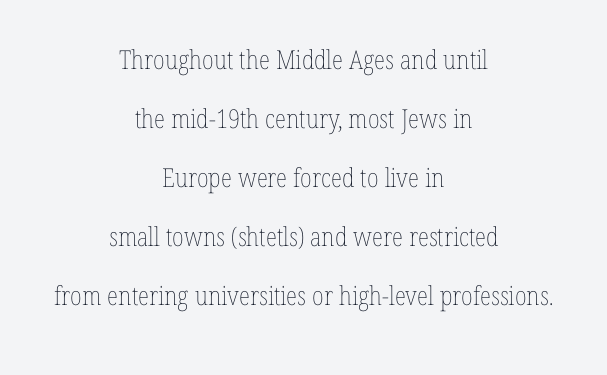
Q: Is the text bold? A: No.
Q: Is the text italic (slanted)? A: No, it is upright.
Q: Is the text underlined? A: No.
Q: How is the paragraph aligned? A: Centered.
Q: Is the spacing between letters normal or unusually wide? A: Normal.
Q: Is the spacing between lines tight, normal or loose? A: Loose.
